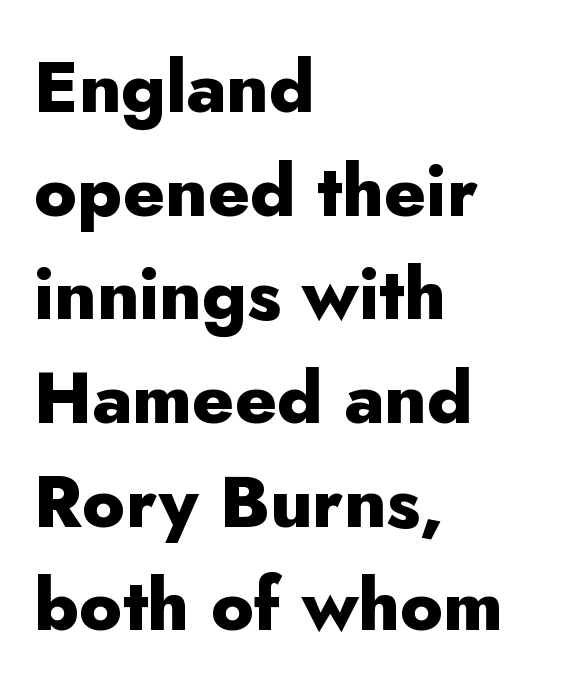
{"serif": "no", "italic": "no", "bold": "yes", "weight": "heavy", "width": "normal", "stroke_contrast": "low", "x_height": "small", "monospaced": "no", "underline": "no", "align": "left", "line_spacing": "normal", "line_spacing_ratio": 1.44, "letter_spacing": "normal", "letter_spacing_em": 0.0, "glyph_px": 72}
